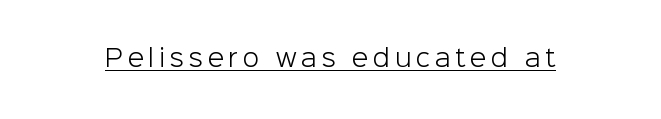
Q: Is the text bold? A: No.
Q: Is the text italic (slanted)? A: No, it is upright.
Q: Is the text underlined? A: Yes.
